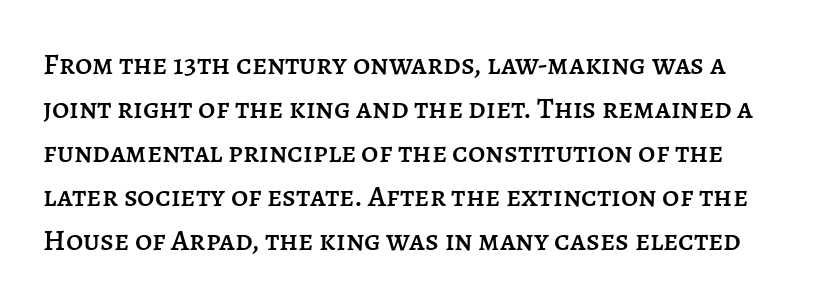
The image shows 30 px text type, upright; set normal line spacing (1.47x), normal letter spacing, not underlined; low stroke contrast and a large x-height.
